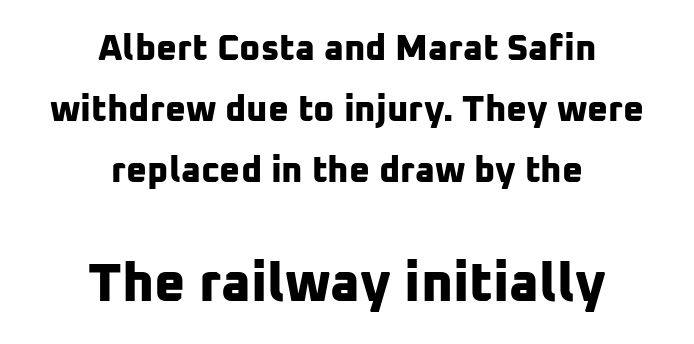
Q: Is the text bold? A: Yes.
Q: Is the typeface a serif or a sans-serif typeface? A: Sans-serif.
Q: Is the text underlined? A: No.
Q: How is the paragraph aligned? A: Centered.
Q: Is the spacing between letters normal or unusually wide? A: Normal.
Q: Is the spacing between lines tight, normal or loose? A: Normal.
Q: Which block of text is set in a larger size, the first (top) or the second (bottom)? A: The second (bottom) one.
Q: Width (condensed, normal, or wide)? A: Normal.
Q: Stroke contrast? A: Low.
Q: x-height? A: Medium.
Q: Monospaced? A: No.
